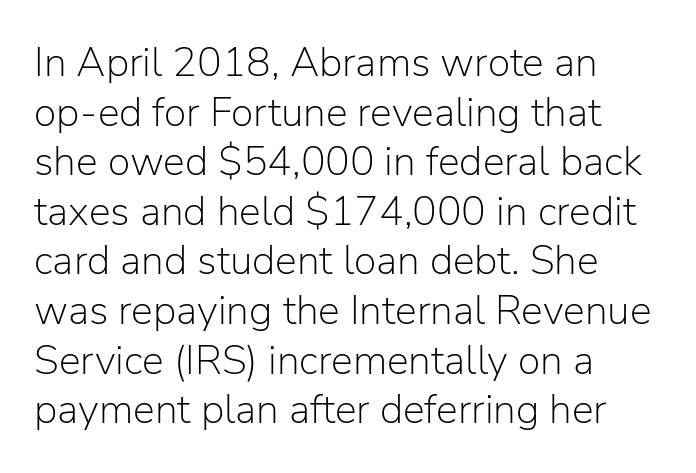
The image shows 41 px light sans-serif type, upright; set left-aligned, line spacing 1.21x, normal letter spacing, not underlined; low stroke contrast and a medium x-height.
